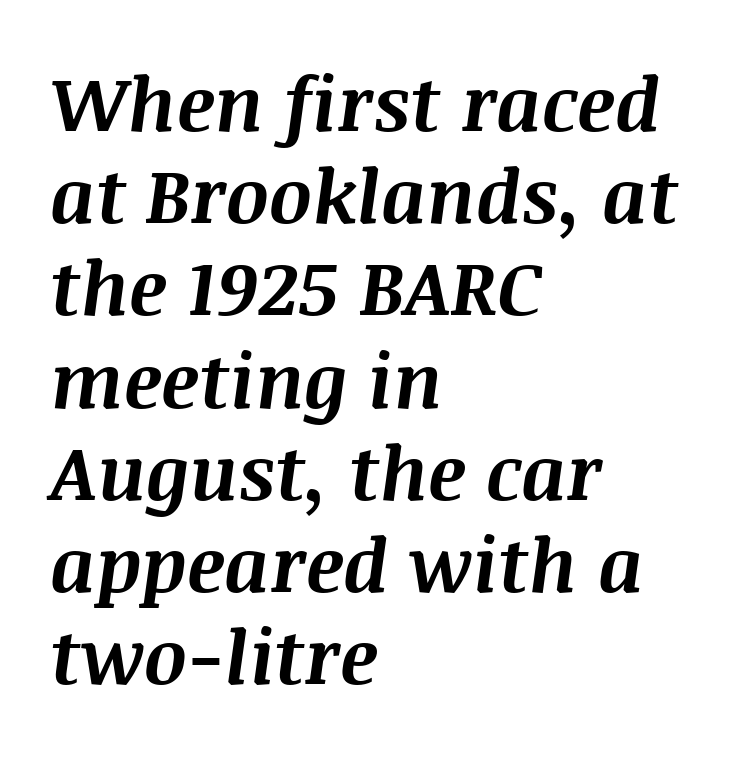
{"italic": "yes", "lean": "right", "slant_degrees": 8, "bold": "yes", "weight": "bold", "width": "normal", "stroke_contrast": "medium", "x_height": "large", "monospaced": "no", "underline": "no", "align": "left", "line_spacing_ratio": 1.23, "letter_spacing": "normal", "letter_spacing_em": 0.0, "glyph_px": 75}
